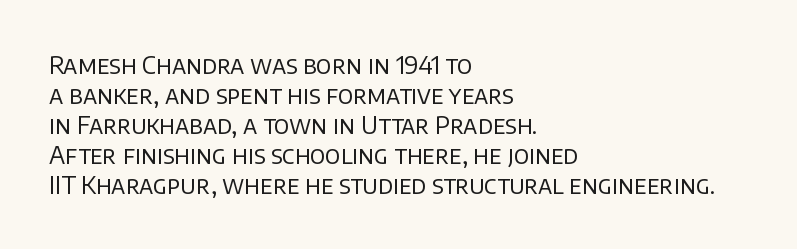
{"italic": "no", "bold": "no", "underline": "no", "align": "left", "line_spacing": "normal", "line_spacing_ratio": 1.25, "letter_spacing": "normal", "letter_spacing_em": 0.0, "glyph_px": 24}
